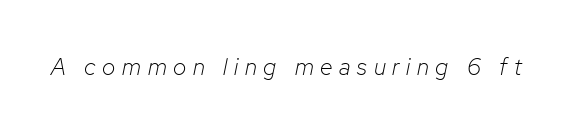
Glyph-to-glyph distance is far greater than everyday printed text. A light-to-regular cut is what we see here. The zone under the glyphs is completely vacant. Does the lettering tilt? It does — this is italic.
